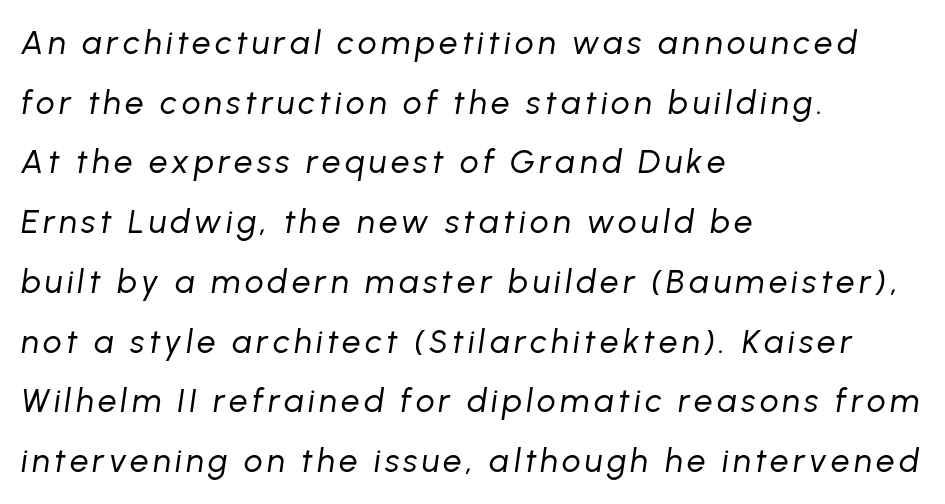
{"italic": "yes", "lean": "right", "slant_degrees": 8, "bold": "no", "weight": "regular", "width": "normal", "stroke_contrast": "low", "x_height": "medium", "monospaced": "no", "underline": "no", "align": "left", "line_spacing_ratio": 1.81, "glyph_px": 33}
